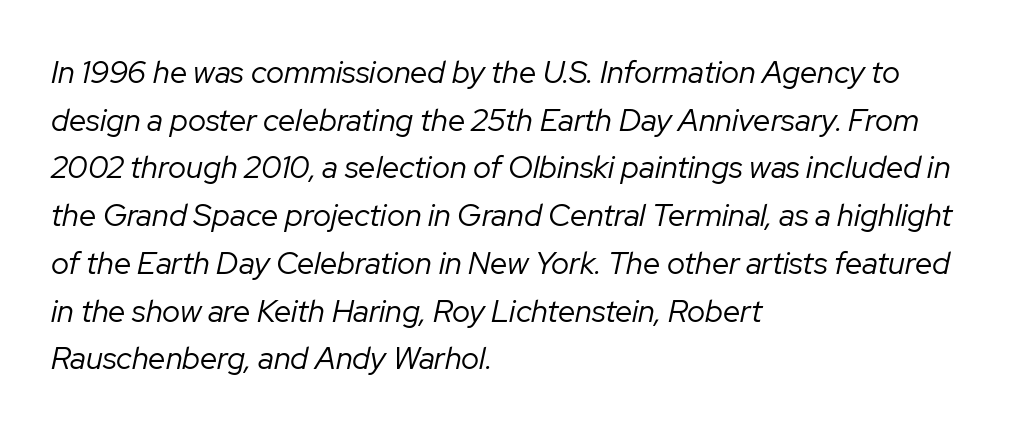
Q: Is the text bold? A: No.
Q: Is the text italic (slanted)? A: Yes, it leans right by about 12 degrees.
Q: Is the text underlined? A: No.
Q: How is the paragraph aligned? A: Left-aligned.
Q: Is the spacing between letters normal or unusually wide? A: Normal.
Q: Is the spacing between lines tight, normal or loose? A: Normal.
Q: Width (condensed, normal, or wide)? A: Normal.
Q: Stroke contrast? A: Low.
Q: x-height? A: Medium.
Q: Monospaced? A: No.
